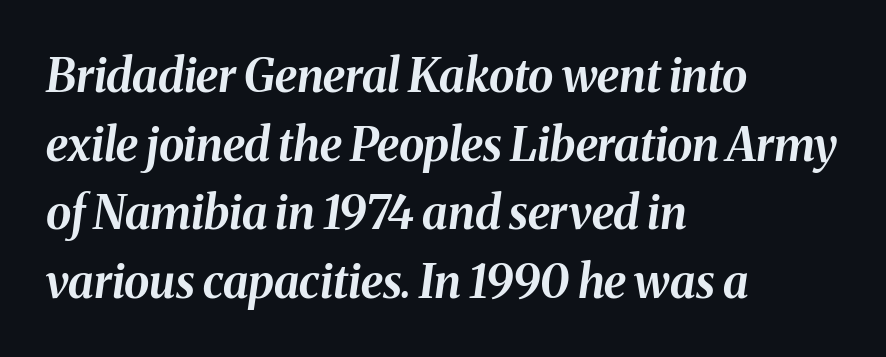
The image shows 46 px bold type, italic (leaning right); set left-aligned, normal line spacing (1.49x), normal letter spacing, not underlined; medium stroke contrast and a medium x-height.
